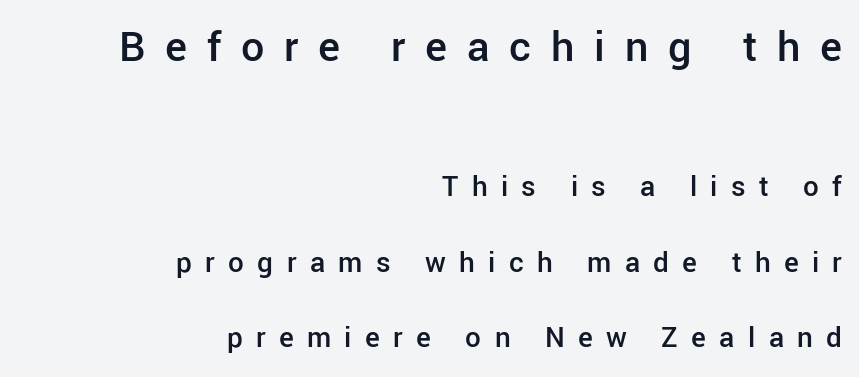
Q: Is the text bold? A: Semi-bold.
Q: Is the text italic (slanted)? A: No, it is upright.
Q: Is the typeface a serif or a sans-serif typeface? A: Sans-serif.
Q: Is the text underlined? A: No.
Q: How is the paragraph aligned? A: Right-aligned.
Q: Is the spacing between letters normal or unusually wide? A: Unusually wide.
Q: Is the spacing between lines tight, normal or loose? A: Loose.
Q: Which block of text is set in a larger size, the first (top) or the second (bottom)? A: The first (top) one.
Q: Width (condensed, normal, or wide)? A: Normal.
Q: Stroke contrast? A: Low.
Q: x-height? A: Medium.
Q: Monospaced? A: No.
